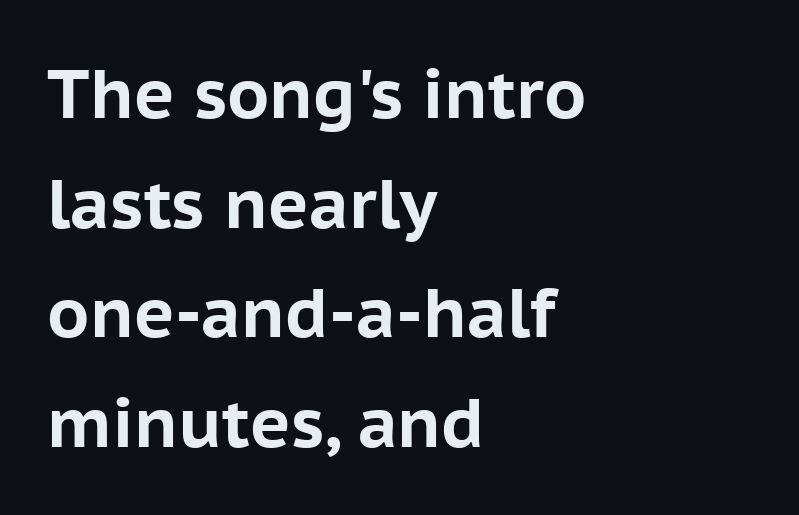
Evenly set lines give the paragraph a standard silhouette. Standard letterfit; no display-style spreading of the glyphs. Designer's note — italics off, roman on. The strokes are fattened all the way to bold. The rendering uses natural spacing where letterforms have individual widths.
